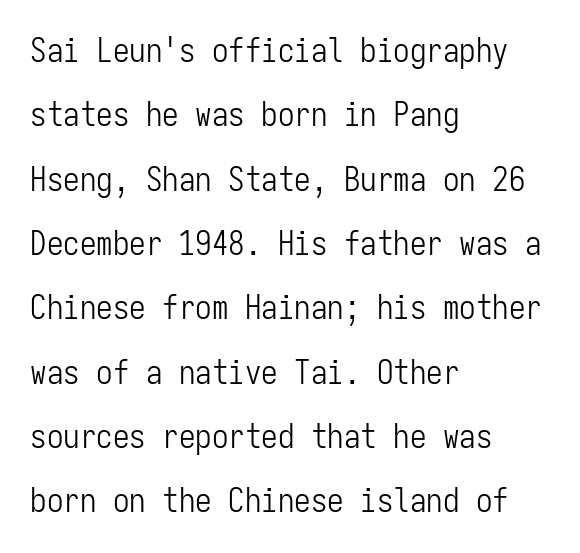
{"serif": "no", "italic": "no", "bold": "no", "weight": "light", "width": "condensed", "stroke_contrast": "low", "x_height": "medium", "monospaced": "yes", "underline": "no", "align": "left", "line_spacing": "loose", "line_spacing_ratio": 1.95, "letter_spacing": "normal", "letter_spacing_em": 0.0, "glyph_px": 33}
